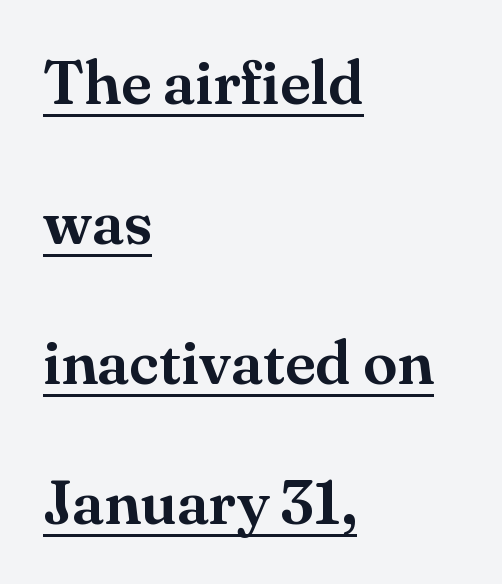
Between one letter and the next there's only the usual sliver of space. Is this a sans? No — the strokes have serifs. Each letter keeps its own natural width here, so spacing adapts to shape. The axis of the letterforms is exactly vertical.
